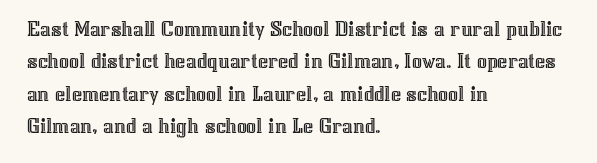
Bare-footed words on every line. The space between consecutive lines is moderate. Caption: standard tracking, unaltered. The lettering holds an erect, upright posture throughout. The text block is weighted toward the left margin, trailing off unevenly rightward.
